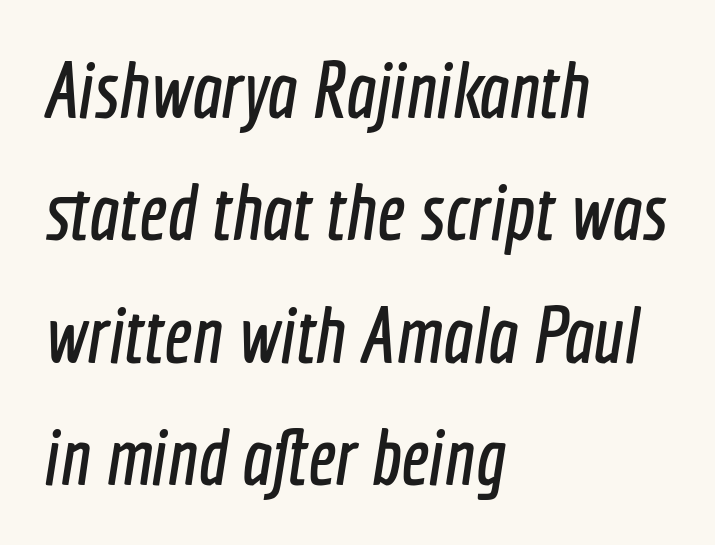
Horizontally, the lines are justified to the leading edge only. Whoever set this chose a conventional vertical rhythm. The glyphs are unaccompanied by any horizontal stroke below them. The letters sit at their default tracking, neither squeezed nor spread. These lines are rendered in a variable-pitch font.
